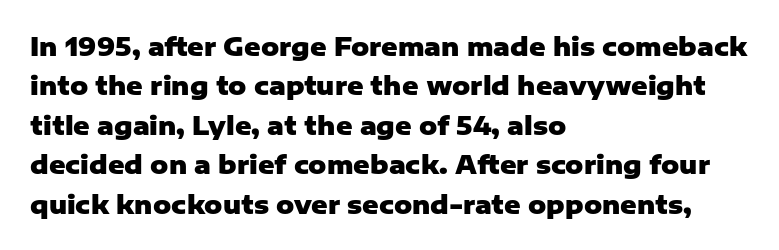
{"italic": "no", "bold": "yes", "underline": "no", "align": "left", "line_spacing": "normal", "line_spacing_ratio": 1.58, "letter_spacing": "normal", "letter_spacing_em": 0.0, "glyph_px": 25}
